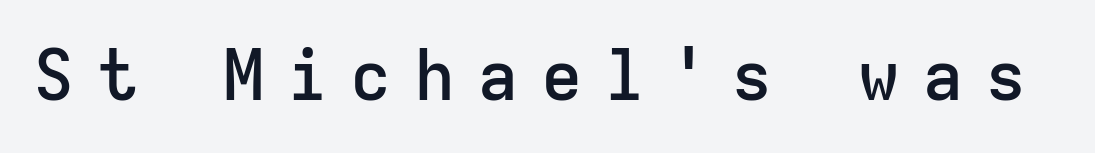
Q: Is the text bold? A: Semi-bold.
Q: Is the text italic (slanted)? A: No, it is upright.
Q: Is the typeface a serif or a sans-serif typeface? A: Sans-serif.
Q: Is the text underlined? A: No.
Q: Is the spacing between letters normal or unusually wide? A: Unusually wide.
Q: Width (condensed, normal, or wide)? A: Normal.
Q: Stroke contrast? A: Low.
Q: x-height? A: Medium.
Q: Monospaced? A: Yes.
